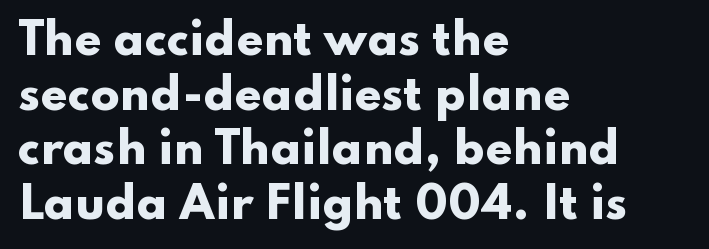
{"serif": "no", "italic": "no", "bold": "yes", "weight": "heavy", "width": "wide", "stroke_contrast": "low", "x_height": "small", "monospaced": "no", "underline": "no", "align": "left", "line_spacing": "normal", "line_spacing_ratio": 1.27, "letter_spacing": "normal", "letter_spacing_em": 0.0, "glyph_px": 43}
